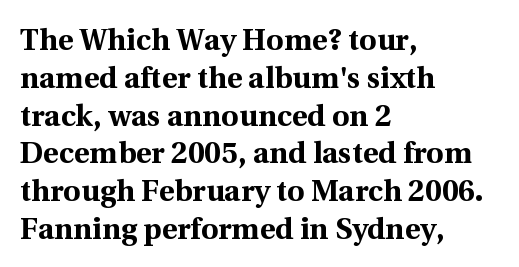
Q: Is the text bold? A: Yes.
Q: Is the text italic (slanted)? A: No, it is upright.
Q: Is the typeface a serif or a sans-serif typeface? A: Serif.
Q: Is the text underlined? A: No.
Q: How is the paragraph aligned? A: Left-aligned.
Q: Is the spacing between letters normal or unusually wide? A: Normal.
Q: Is the spacing between lines tight, normal or loose? A: Normal.
Q: Width (condensed, normal, or wide)? A: Normal.
Q: x-height? A: Medium.
Q: Monospaced? A: No.
